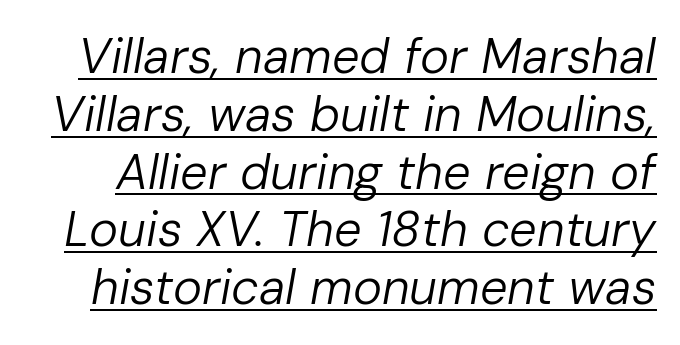
Heaviness? Minimal to ordinary, like unemphasized prose. The tracking reads as untouched default to a designer's eye. The passage shown is typed in a proportional face where columns would drift. This sample carries an underscore along the baseline area.
